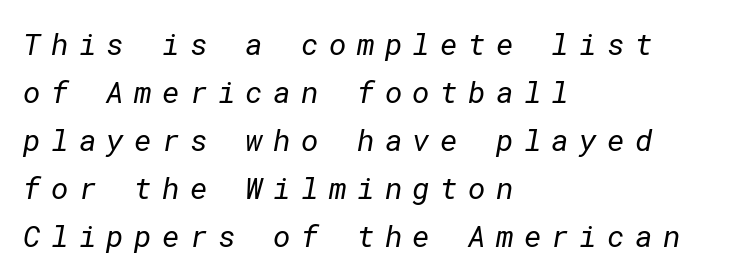
Q: Is the text bold? A: No.
Q: Is the typeface a serif or a sans-serif typeface? A: Sans-serif.
Q: Is the text underlined? A: No.
Q: How is the paragraph aligned? A: Left-aligned.
Q: Is the spacing between letters normal or unusually wide? A: Unusually wide.
Q: Is the spacing between lines tight, normal or loose? A: Normal.
Q: Width (condensed, normal, or wide)? A: Normal.
Q: Stroke contrast? A: Low.
Q: x-height? A: Medium.
